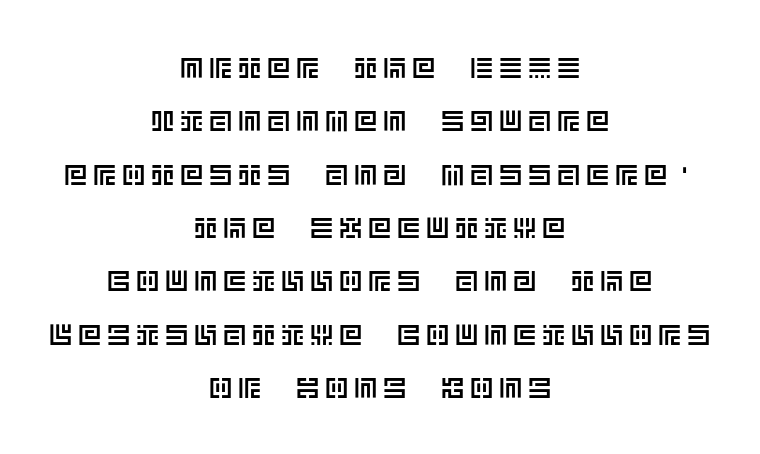
Q: Is the text italic (slanted)? A: No, it is upright.
Q: Is the text underlined? A: No.
Q: How is the paragraph aligned? A: Centered.
Q: Is the spacing between letters normal or unusually wide? A: Unusually wide.
Q: Width (condensed, normal, or wide)? A: Normal.
Q: x-height? A: Large.
